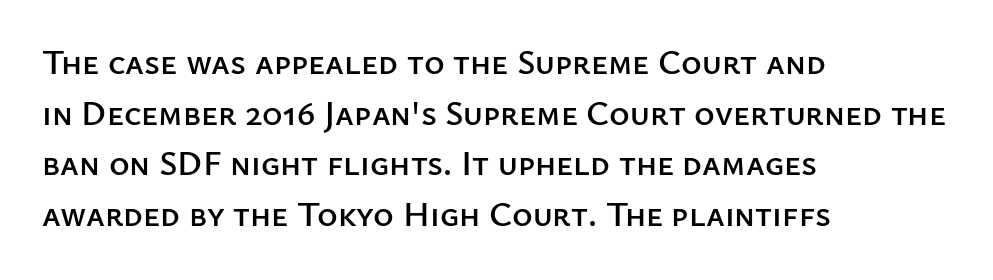
The image shows 35 px sans-serif type, upright; set left-aligned, normal line spacing (1.45x), normal letter spacing, not underlined; low stroke contrast and a medium x-height.
